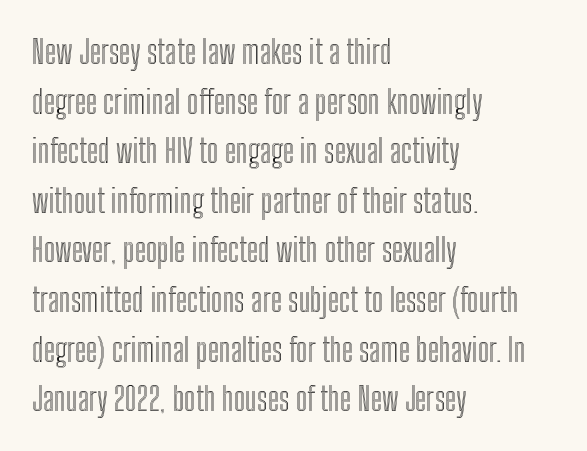
The image shows 32 px condensed type, upright; set left-aligned, normal line spacing (1.55x), normal letter spacing, not underlined; a medium x-height.
